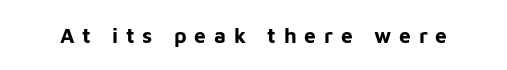
{"italic": "no", "bold": "yes", "underline": "no", "letter_spacing": "wide", "letter_spacing_em": 0.37, "glyph_px": 21}
